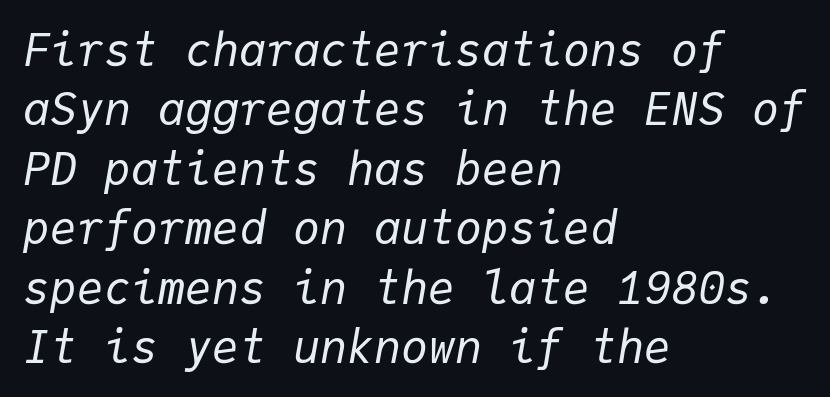
The image shows 45 px regular-weight type, italic (leaning right), monospaced; set left-aligned, normal line spacing (1.32x), normal letter spacing, not underlined; low stroke contrast and a medium x-height.
